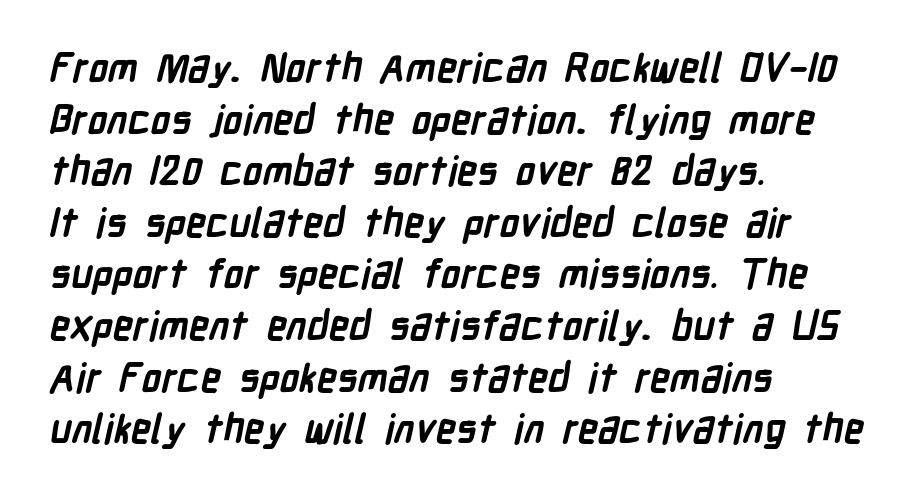
{"serif": "no", "bold": "yes", "weight": "semibold", "width": "condensed", "stroke_contrast": "low", "x_height": "medium", "monospaced": "no", "underline": "no", "align": "left", "line_spacing": "normal", "line_spacing_ratio": 1.29, "letter_spacing": "normal", "letter_spacing_em": 0.0, "glyph_px": 40}
